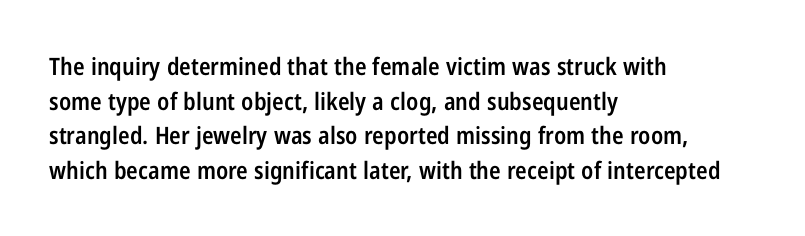
Q: Is the text bold? A: Semi-bold.
Q: Is the text italic (slanted)? A: No, it is upright.
Q: Is the text underlined? A: No.
Q: How is the paragraph aligned? A: Left-aligned.
Q: Is the spacing between letters normal or unusually wide? A: Normal.
Q: Is the spacing between lines tight, normal or loose? A: Normal.
